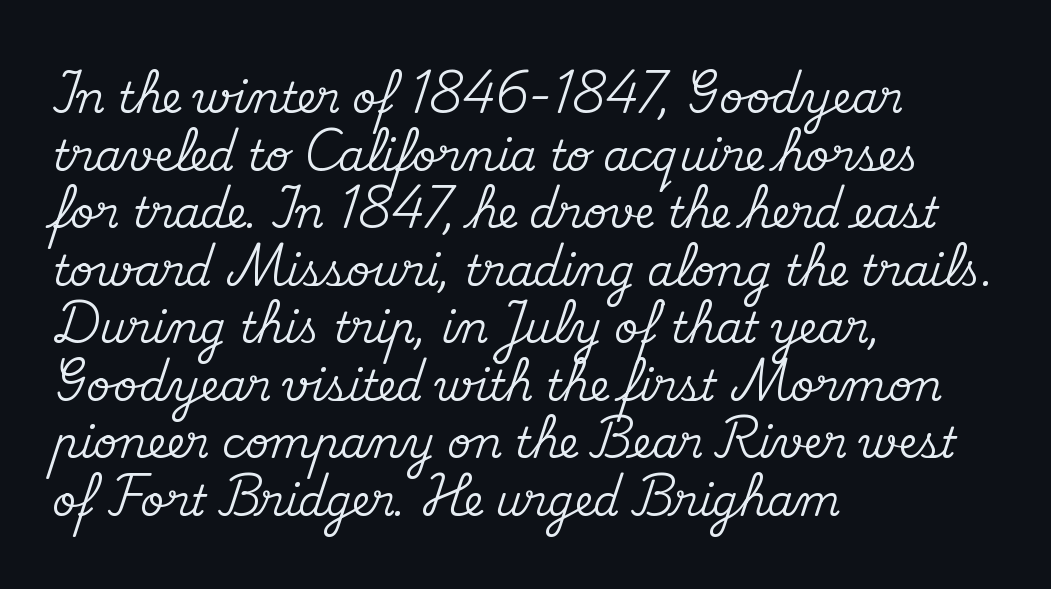
Q: Is the text italic (slanted)? A: Yes.
Q: Is the typeface a serif or a sans-serif typeface? A: Serif.
Q: Is the text underlined? A: No.
Q: How is the paragraph aligned? A: Left-aligned.
Q: Is the spacing between letters normal or unusually wide? A: Normal.
Q: Is the spacing between lines tight, normal or loose? A: Normal.
Q: Width (condensed, normal, or wide)? A: Normal.
Q: Stroke contrast? A: Medium.
Q: x-height? A: Small.
Q: Monospaced? A: No.
